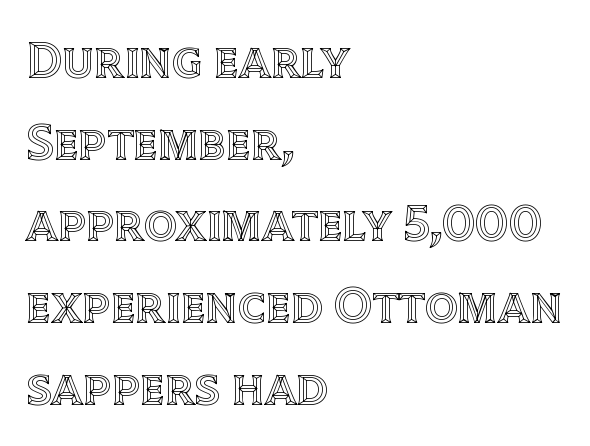
{"italic": "no", "width": "normal", "x_height": "large", "monospaced": "no", "underline": "no", "align": "left", "line_spacing": "normal", "line_spacing_ratio": 1.57, "letter_spacing": "normal", "letter_spacing_em": 0.0, "glyph_px": 52}
